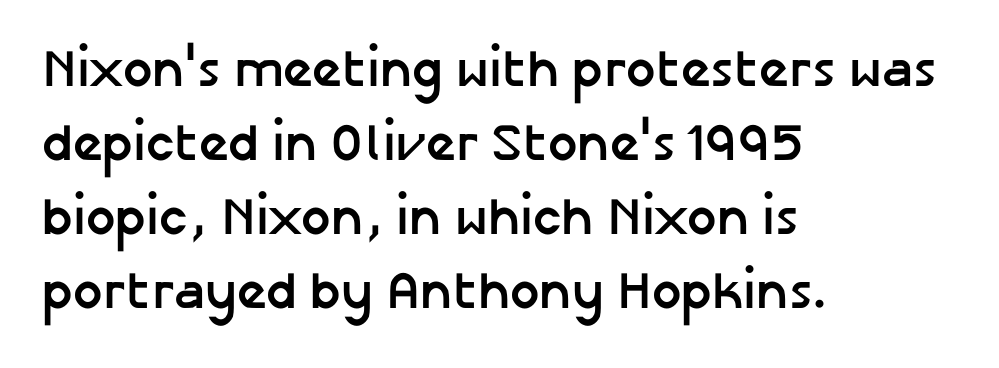
Observe the ordinary spacing: letters are neighbours, not strangers. I'd call this a sans setting — the letters go barefoot. Layout note: lines flush left. Varying glyph widths throughout — classic text-font behaviour. Regarding leading, the lines here are spaced in the standard way. The lettering stays uniformly vertical, giving the passage a roman look.
